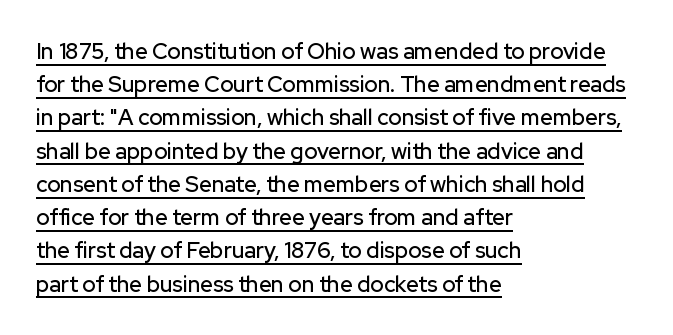
The image shows 22 px text type, upright; set left-aligned, normal line spacing (1.51x), normal letter spacing, underlined.
